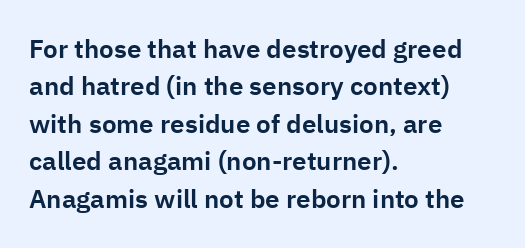
Q: Is the text italic (slanted)? A: No, it is upright.
Q: Is the text underlined? A: No.
Q: How is the paragraph aligned? A: Left-aligned.
Q: Is the spacing between letters normal or unusually wide? A: Normal.
Q: Is the spacing between lines tight, normal or loose? A: Normal.
